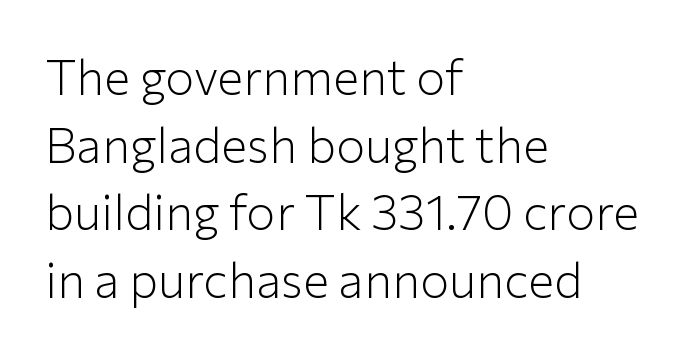
Visually the block forms a straight wall on the left and a jagged coastline on the right. Words appear dense and cohesive because spacing is normal. A light-to-regular cut is what we see here. Decoration check: the copy has no underline.
